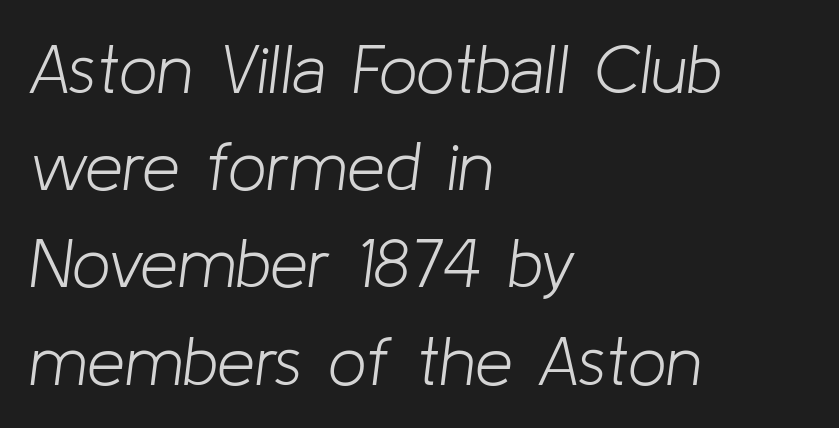
Q: Is the text bold? A: No.
Q: Is the text italic (slanted)? A: Yes, it leans right by about 8 degrees.
Q: Is the text underlined? A: No.
Q: How is the paragraph aligned? A: Left-aligned.
Q: Is the spacing between letters normal or unusually wide? A: Normal.
Q: Is the spacing between lines tight, normal or loose? A: Normal.
Q: Width (condensed, normal, or wide)? A: Normal.
Q: Stroke contrast? A: Low.
Q: x-height? A: Medium.
Q: Monospaced? A: No.
